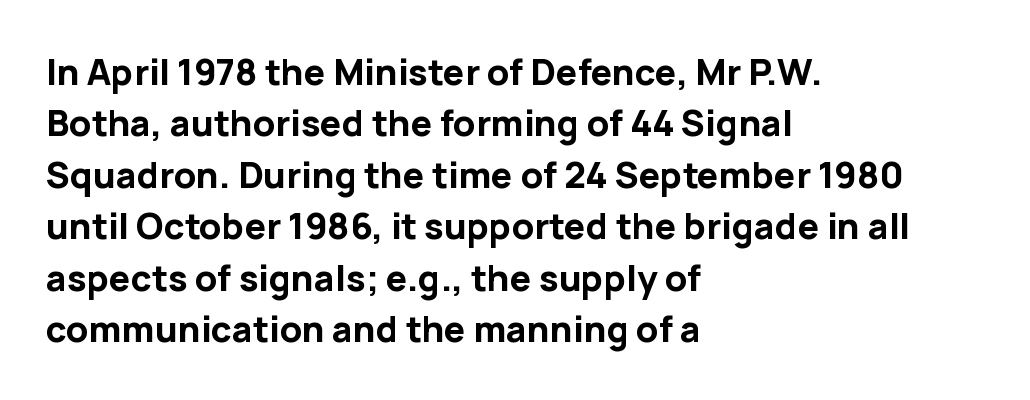
{"serif": "no", "italic": "no", "bold": "yes", "weight": "bold", "width": "normal", "stroke_contrast": "low", "x_height": "medium", "monospaced": "no", "underline": "no", "align": "left", "line_spacing": "normal", "line_spacing_ratio": 1.43, "letter_spacing": "normal", "letter_spacing_em": 0.0, "glyph_px": 36}
